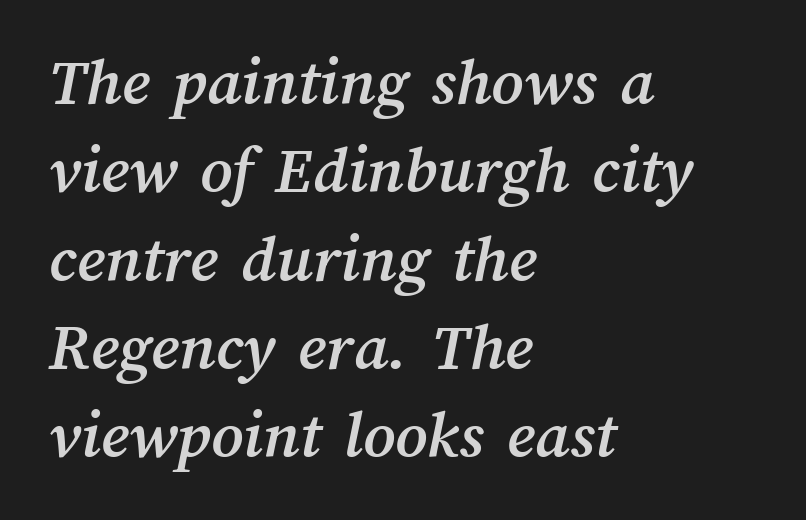
Q: Is the text underlined? A: No.
Q: How is the paragraph aligned? A: Left-aligned.
Q: Is the spacing between letters normal or unusually wide? A: Normal.
Q: Is the spacing between lines tight, normal or loose? A: Normal.
Q: Width (condensed, normal, or wide)? A: Normal.
Q: Stroke contrast? A: Medium.
Q: x-height? A: Medium.
Q: Monospaced? A: No.
